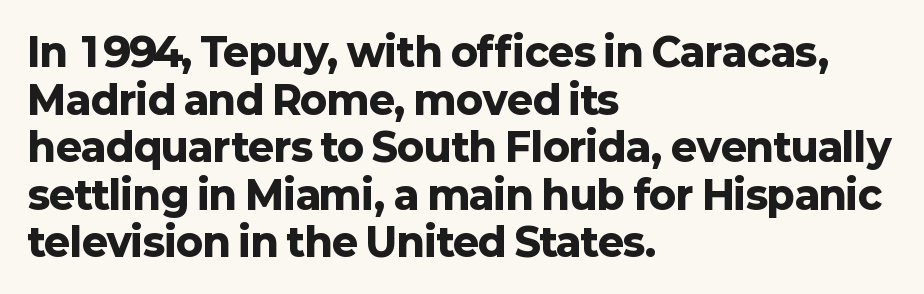
Q: Is the text bold? A: Yes.
Q: Is the text italic (slanted)? A: No, it is upright.
Q: Is the typeface a serif or a sans-serif typeface? A: Sans-serif.
Q: Is the text underlined? A: No.
Q: How is the paragraph aligned? A: Left-aligned.
Q: Is the spacing between letters normal or unusually wide? A: Normal.
Q: Width (condensed, normal, or wide)? A: Normal.
Q: Stroke contrast? A: Low.
Q: x-height? A: Medium.
Q: Monospaced? A: No.
